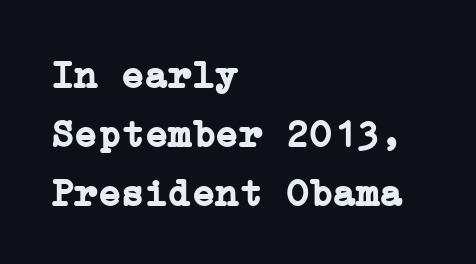
The image shows 39 px semibold serif type, upright; set left-aligned, normal line spacing (1.51x), normal letter spacing, not underlined; low stroke contrast and a medium x-height.
